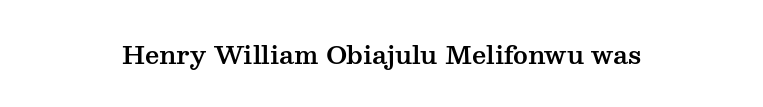
{"italic": "no", "underline": "no", "align": "center", "letter_spacing": "normal", "letter_spacing_em": 0.0, "glyph_px": 25}
